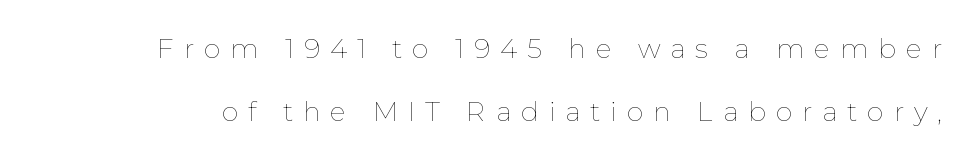
{"italic": "no", "bold": "no", "underline": "no", "line_spacing": "loose", "line_spacing_ratio": 2.35, "letter_spacing": "wide", "letter_spacing_em": 0.36, "glyph_px": 27}
